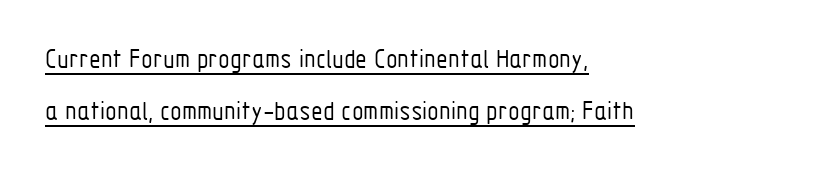
Teacher's note: observe the even left margin — that is flush-left alignment. Stem width sits at or under what a default text font uses. This sample trades compactness for vertical openness between lines. In terms of posture, this sample is upright.
